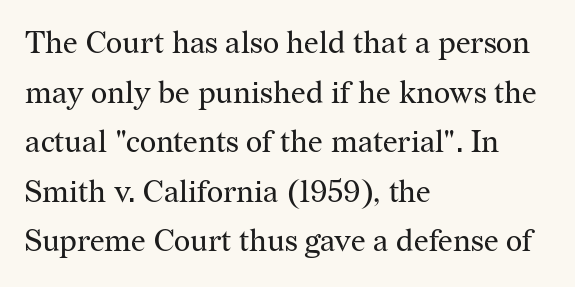
The image shows 31 px regular-weight serif type, upright; set left-aligned, normal line spacing (1.6x), normal letter spacing, not underlined; medium stroke contrast and a medium x-height.
